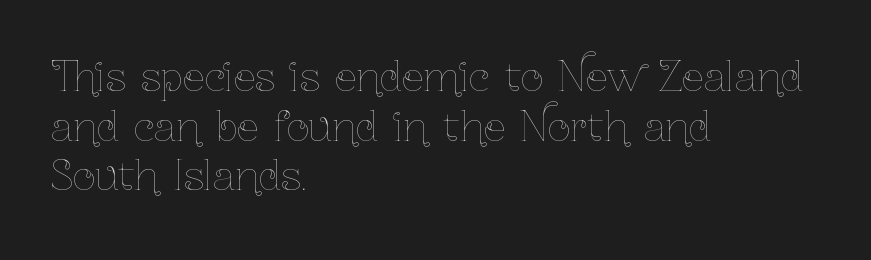
The image shows 39 px thin, condensed type, upright; set left-aligned, normal line spacing (1.27x), normal letter spacing, not underlined; low stroke contrast and a medium x-height.
